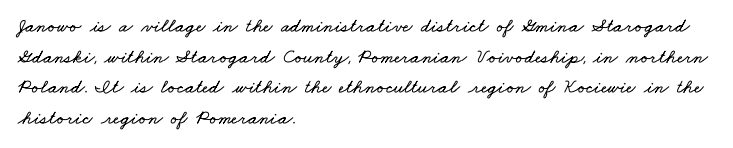
Q: Is the text underlined? A: No.
Q: How is the paragraph aligned? A: Left-aligned.
Q: Is the spacing between letters normal or unusually wide? A: Normal.
Q: Is the spacing between lines tight, normal or loose? A: Normal.
